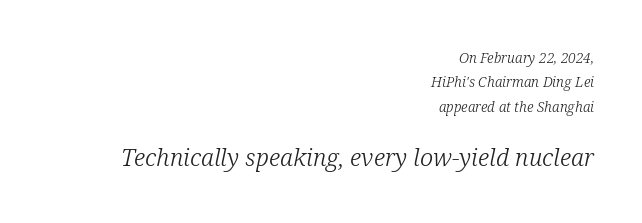
Q: Is the text bold? A: No.
Q: Is the text italic (slanted)? A: Yes, it leans right by about 12 degrees.
Q: Is the text underlined? A: No.
Q: How is the paragraph aligned? A: Right-aligned.
Q: Is the spacing between letters normal or unusually wide? A: Normal.
Q: Which block of text is set in a larger size, the first (top) or the second (bottom)? A: The second (bottom) one.
